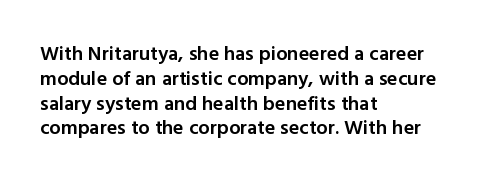
The image shows 20 px text type, upright; set left-aligned, line spacing 1.24x, normal letter spacing, not underlined.
